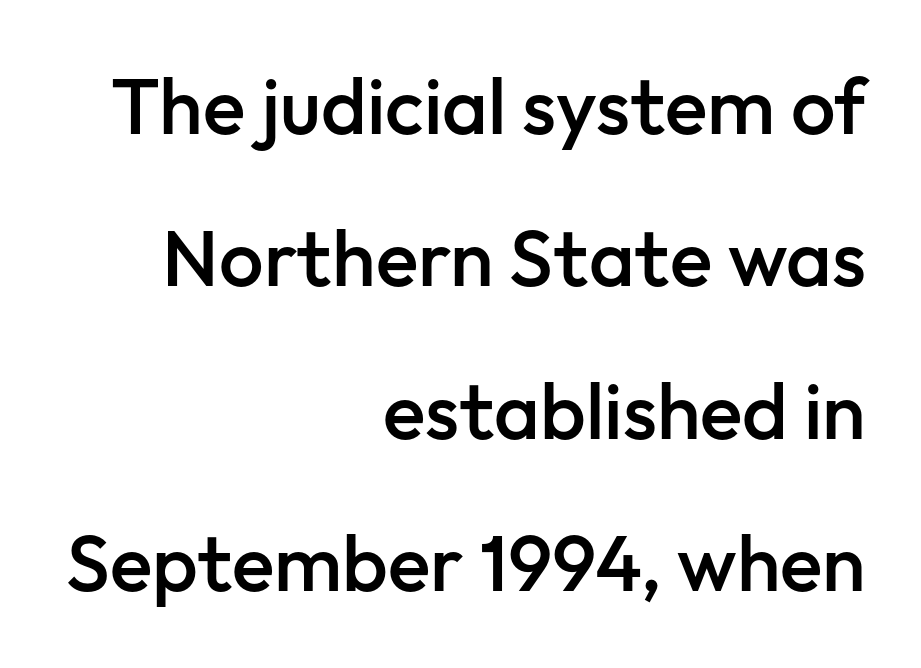
{"serif": "no", "italic": "no", "bold": "semi", "weight": "semibold", "width": "normal", "stroke_contrast": "low", "x_height": "medium", "monospaced": "no", "underline": "no", "align": "right", "line_spacing": "loose", "line_spacing_ratio": 1.93, "letter_spacing": "normal", "letter_spacing_em": 0.0, "glyph_px": 79}
